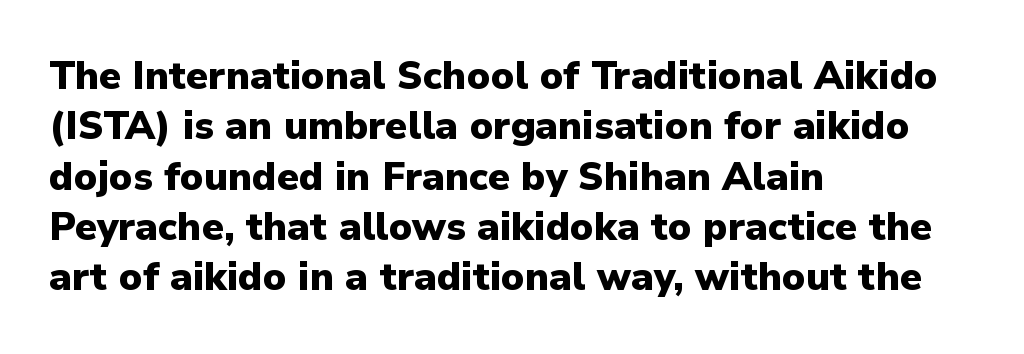
The image shows 39 px heavy sans-serif type, upright; set left-aligned, normal line spacing (1.29x), normal letter spacing, not underlined; low stroke contrast and a medium x-height.
